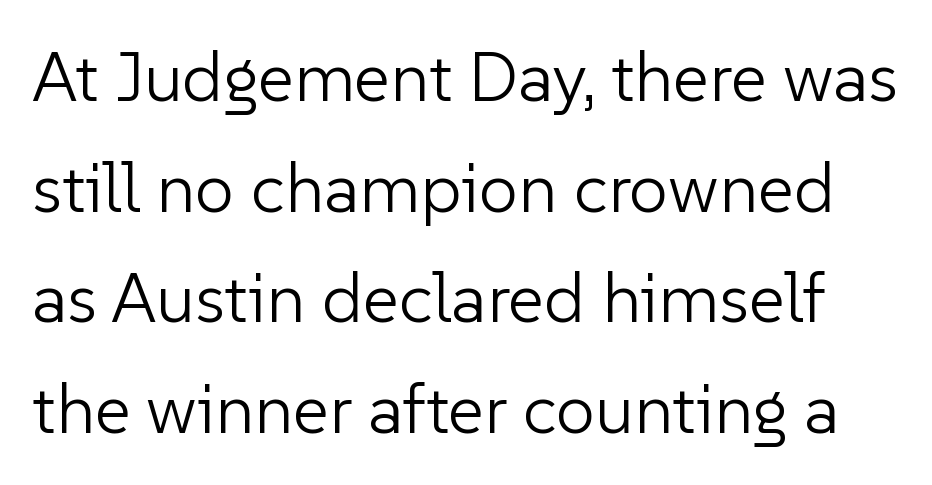
Q: Is the text bold? A: No.
Q: Is the text italic (slanted)? A: No, it is upright.
Q: Is the typeface a serif or a sans-serif typeface? A: Sans-serif.
Q: Is the text underlined? A: No.
Q: Is the spacing between letters normal or unusually wide? A: Normal.
Q: Is the spacing between lines tight, normal or loose? A: Normal.
Q: Width (condensed, normal, or wide)? A: Normal.
Q: Stroke contrast? A: Low.
Q: x-height? A: Medium.
Q: Monospaced? A: No.
